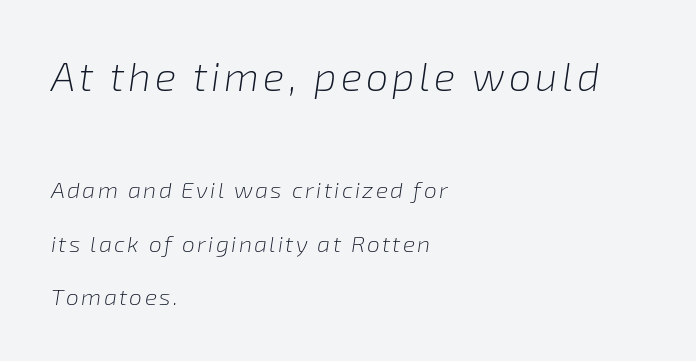
Q: Is the text bold? A: No.
Q: Is the text italic (slanted)? A: Yes, it leans right by about 8 degrees.
Q: Is the text underlined? A: No.
Q: How is the paragraph aligned? A: Left-aligned.
Q: Is the spacing between lines tight, normal or loose? A: Loose.
Q: Which block of text is set in a larger size, the first (top) or the second (bottom)? A: The first (top) one.
Q: Width (condensed, normal, or wide)? A: Normal.
Q: Stroke contrast? A: Low.
Q: x-height? A: Medium.
Q: Monospaced? A: No.
